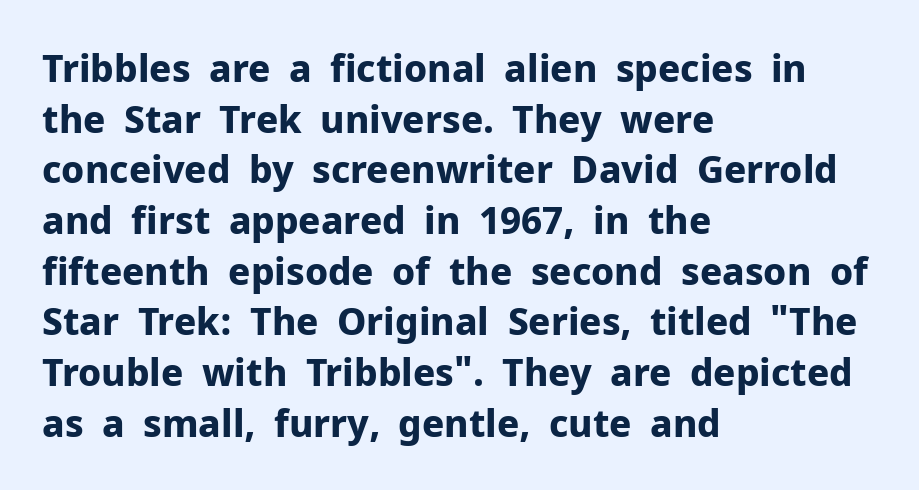
Q: Is the text bold? A: Yes.
Q: Is the text italic (slanted)? A: No, it is upright.
Q: Is the typeface a serif or a sans-serif typeface? A: Sans-serif.
Q: Is the text underlined? A: No.
Q: How is the paragraph aligned? A: Left-aligned.
Q: Is the spacing between letters normal or unusually wide? A: Normal.
Q: Is the spacing between lines tight, normal or loose? A: Normal.
Q: Width (condensed, normal, or wide)? A: Normal.
Q: Stroke contrast? A: Low.
Q: x-height? A: Medium.
Q: Monospaced? A: No.
